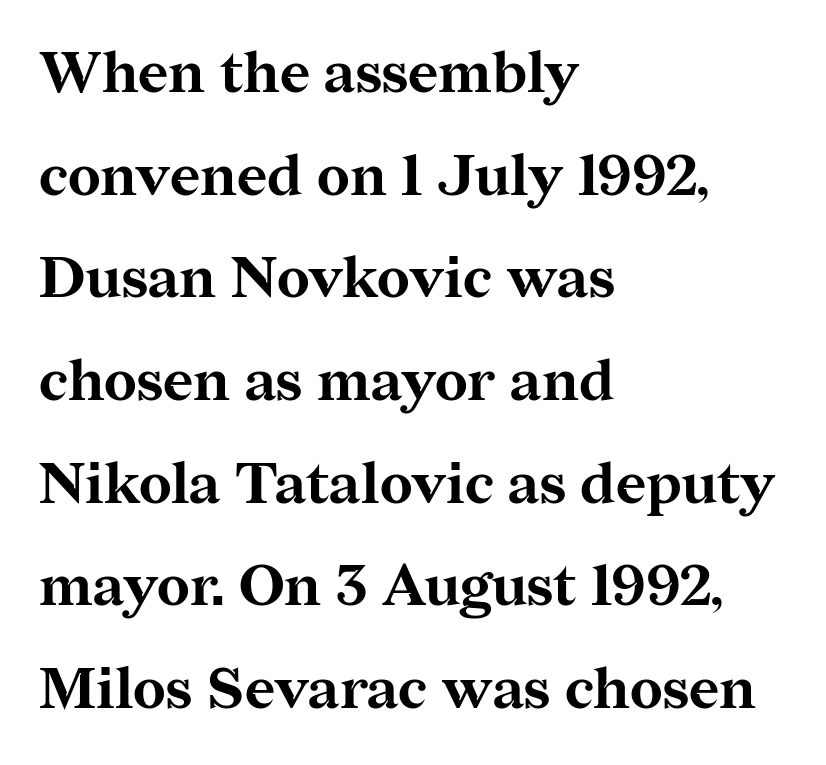
Q: Is the text bold? A: Yes.
Q: Is the text italic (slanted)? A: No, it is upright.
Q: Is the typeface a serif or a sans-serif typeface? A: Serif.
Q: Is the text underlined? A: No.
Q: How is the paragraph aligned? A: Left-aligned.
Q: Is the spacing between letters normal or unusually wide? A: Normal.
Q: Width (condensed, normal, or wide)? A: Normal.
Q: Stroke contrast? A: Medium.
Q: x-height? A: Medium.
Q: Monospaced? A: No.
